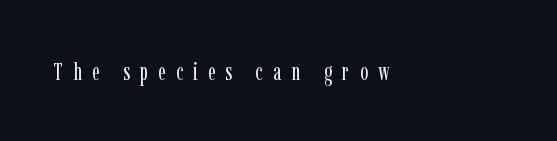
The image shows 24 px text type, upright; set left-aligned, unusually wide letter spacing (+0.42 em), not underlined.
